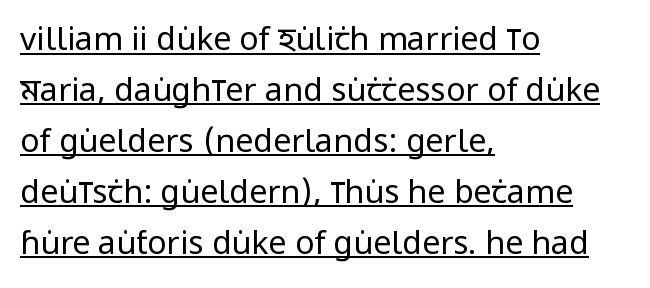
Q: Is the text bold? A: No.
Q: Is the text italic (slanted)? A: No, it is upright.
Q: Is the typeface a serif or a sans-serif typeface? A: Sans-serif.
Q: Is the text underlined? A: Yes.
Q: How is the paragraph aligned? A: Left-aligned.
Q: Is the spacing between letters normal or unusually wide? A: Normal.
Q: Is the spacing between lines tight, normal or loose? A: Normal.
Q: Width (condensed, normal, or wide)? A: Condensed.
Q: Stroke contrast? A: Low.
Q: x-height? A: Large.
Q: Monospaced? A: No.
